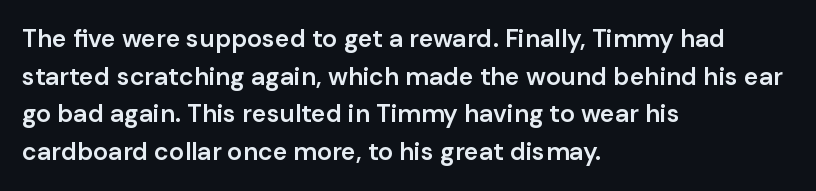
Q: Is the text bold? A: Semi-bold.
Q: Is the text italic (slanted)? A: No, it is upright.
Q: Is the text underlined? A: No.
Q: How is the paragraph aligned? A: Left-aligned.
Q: Is the spacing between letters normal or unusually wide? A: Normal.
Q: Is the spacing between lines tight, normal or loose? A: Normal.
